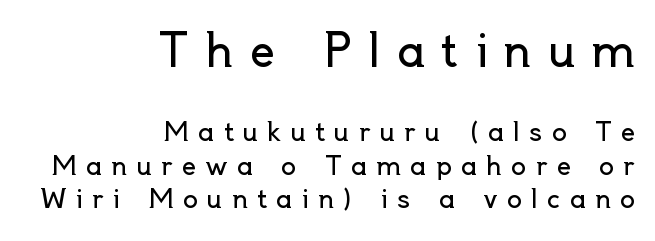
{"serif": "no", "italic": "no", "bold": "no", "weight": "regular", "width": "normal", "x_height": "small", "monospaced": "no", "underline": "no", "align": "right", "line_spacing": "normal", "line_spacing_ratio": 1.34, "letter_spacing": "wide", "letter_spacing_em": 0.37, "larger_block": "first", "size_ratio": 1.76, "glyph_px": 44}
